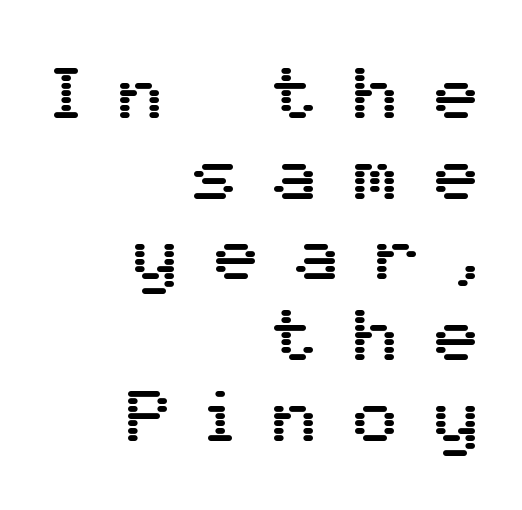
Q: Is the text italic (slanted)? A: No, it is upright.
Q: Is the typeface a serif or a sans-serif typeface? A: Sans-serif.
Q: Is the text underlined? A: No.
Q: How is the paragraph aligned? A: Right-aligned.
Q: Is the spacing between letters normal or unusually wide? A: Unusually wide.
Q: Is the spacing between lines tight, normal or loose? A: Tight.
Q: Width (condensed, normal, or wide)? A: Normal.
Q: Stroke contrast? A: Medium.
Q: x-height? A: Medium.
Q: Monospaced? A: No.
